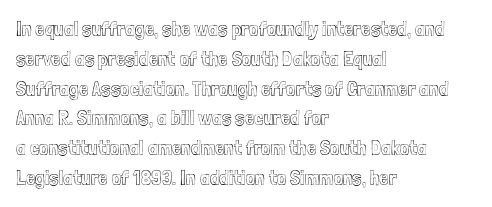
Which margin do the lines hug? The left one — the right edge is uneven. The letters stand upright; this is a roman face. Any mark beneath the type? The region is blank. The space between consecutive lines is moderate. No extra tracking has been applied to these lines.
